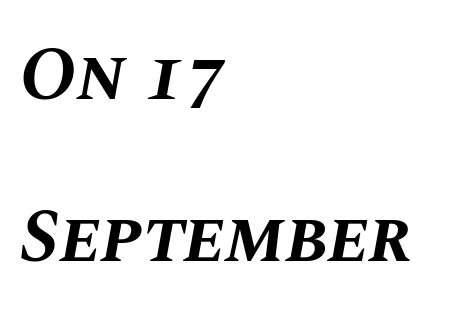
Q: Is the text bold? A: Yes.
Q: Is the text italic (slanted)? A: Yes, it leans right by about 10 degrees.
Q: Is the text underlined? A: No.
Q: How is the paragraph aligned? A: Left-aligned.
Q: Is the spacing between letters normal or unusually wide? A: Normal.
Q: Is the spacing between lines tight, normal or loose? A: Loose.
Q: Width (condensed, normal, or wide)? A: Normal.
Q: Stroke contrast? A: Medium.
Q: x-height? A: Large.
Q: Monospaced? A: No.
